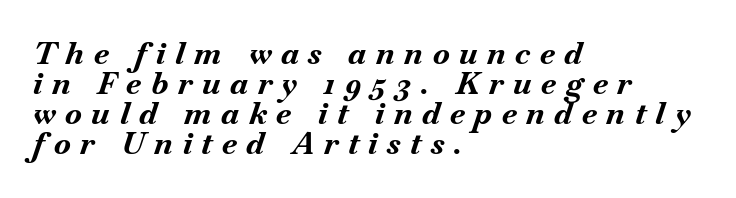
Q: Is the text bold? A: Yes.
Q: Is the text italic (slanted)? A: Yes, it leans right by about 18 degrees.
Q: Is the text underlined? A: No.
Q: How is the paragraph aligned? A: Left-aligned.
Q: Is the spacing between letters normal or unusually wide? A: Unusually wide.
Q: Is the spacing between lines tight, normal or loose? A: Tight.
Q: Width (condensed, normal, or wide)? A: Normal.
Q: Stroke contrast? A: Medium.
Q: x-height? A: Small.
Q: Monospaced? A: No.
